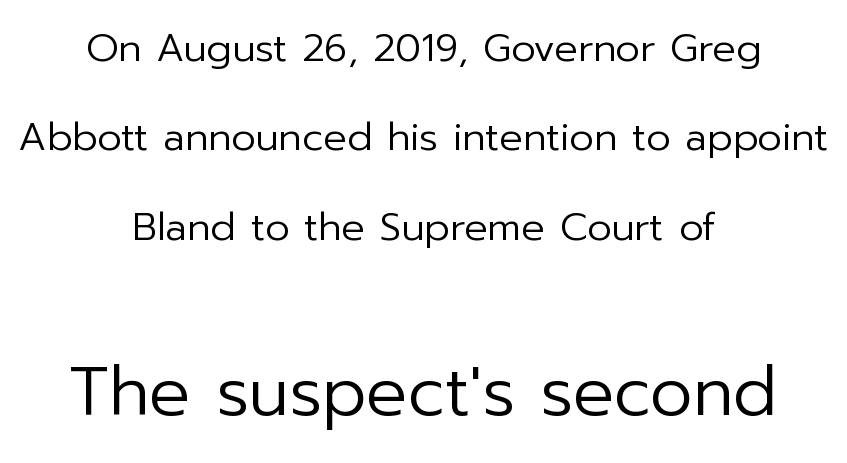
Unbolded letterforms with no extra heft. Two sizes are in play, and the larger belongs to the second block. It's the straight-up-and-down kind of type. The foot of each line stays bare and open. You could not count columns in this text — the font is proportionally spaced. Examine the stroke ends and you'll find no serifs.
